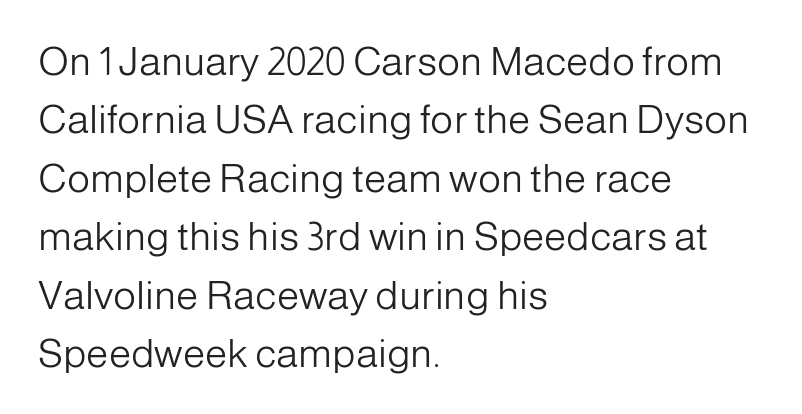
The image shows 40 px light sans-serif type, upright; set left-aligned, normal line spacing (1.46x), normal letter spacing, not underlined; low stroke contrast and a medium x-height.
